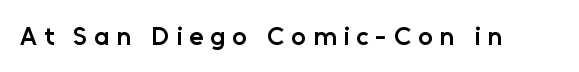
The image shows 26 px text type, upright; set unusually wide letter spacing (+0.26 em), not underlined.
